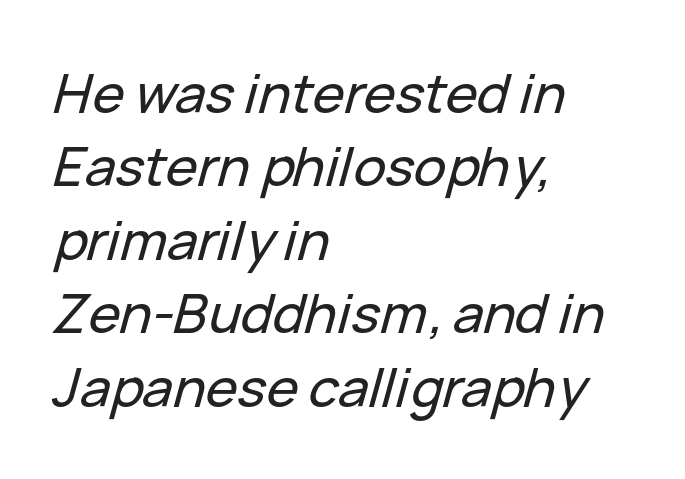
{"italic": "yes", "lean": "right", "slant_degrees": 15, "width": "normal", "stroke_contrast": "low", "x_height": "medium", "monospaced": "no", "underline": "no", "align": "left", "line_spacing": "normal", "line_spacing_ratio": 1.36, "letter_spacing": "normal", "letter_spacing_em": 0.0, "glyph_px": 54}
